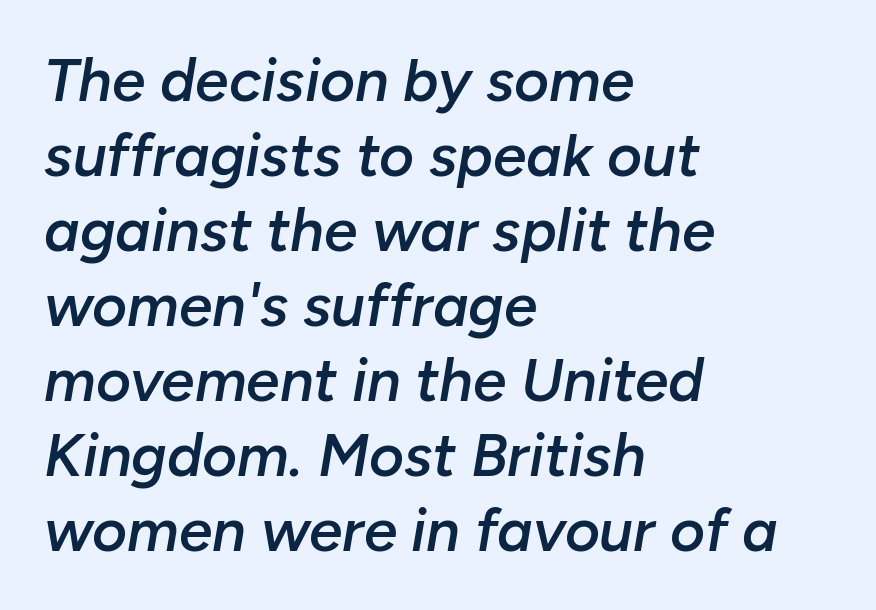
Q: Is the text bold? A: Semi-bold.
Q: Is the text italic (slanted)? A: Yes, it leans right by about 10 degrees.
Q: Is the text underlined? A: No.
Q: How is the paragraph aligned? A: Left-aligned.
Q: Is the spacing between letters normal or unusually wide? A: Normal.
Q: Is the spacing between lines tight, normal or loose? A: Normal.
Q: Width (condensed, normal, or wide)? A: Normal.
Q: Stroke contrast? A: Low.
Q: x-height? A: Medium.
Q: Monospaced? A: No.
